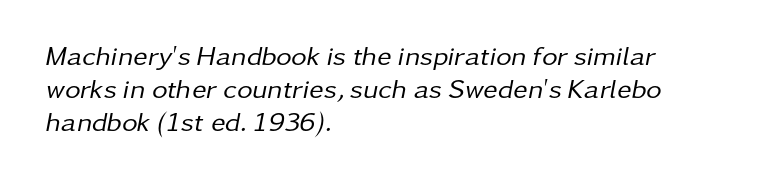
The image shows 27 px text type, italic (leaning right); set left-aligned, line spacing 1.22x, normal letter spacing, not underlined.
